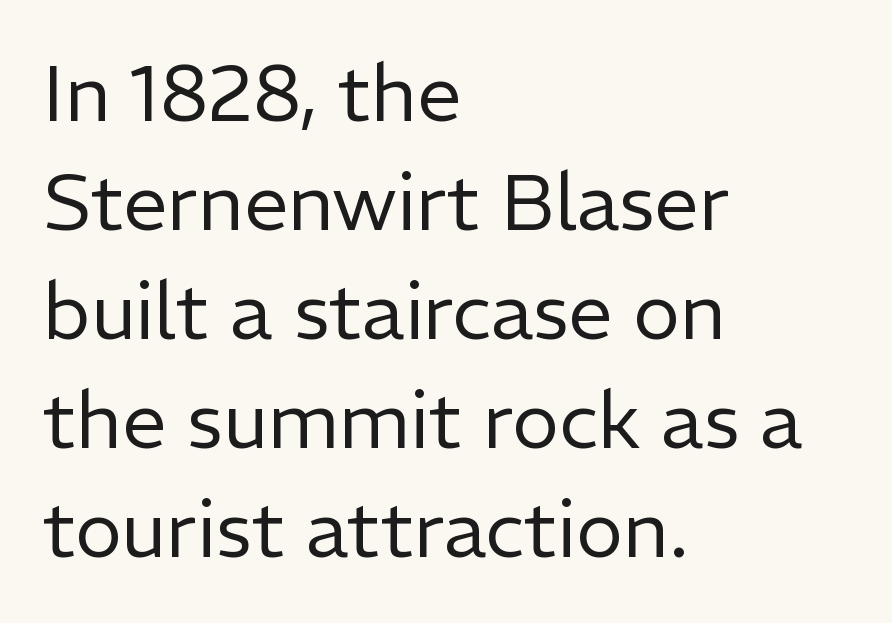
{"serif": "no", "italic": "no", "bold": "no", "weight": "regular", "width": "normal", "stroke_contrast": "low", "x_height": "medium", "monospaced": "no", "underline": "no", "align": "left", "line_spacing": "normal", "line_spacing_ratio": 1.38, "letter_spacing": "normal", "letter_spacing_em": 0.0, "glyph_px": 79}
